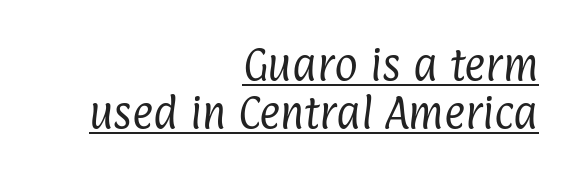
Q: Is the text bold? A: No.
Q: Is the typeface a serif or a sans-serif typeface? A: Sans-serif.
Q: Is the text underlined? A: Yes.
Q: How is the paragraph aligned? A: Right-aligned.
Q: Is the spacing between letters normal or unusually wide? A: Normal.
Q: Is the spacing between lines tight, normal or loose? A: Normal.
Q: Width (condensed, normal, or wide)? A: Condensed.
Q: Stroke contrast? A: Low.
Q: x-height? A: Medium.
Q: Monospaced? A: No.
